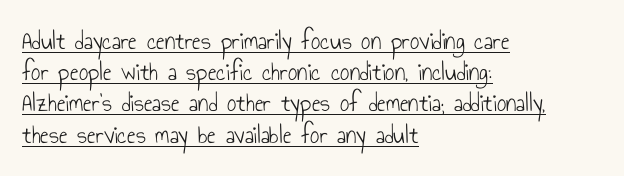
The paragraph shown leans on its left margin. Nobody touched the tracking dial on this one. The lettering stays uniformly vertical, giving the passage a roman look. The strokes are not fattened; the text isn't bold. Students, observe the line beneath the letters — that is underlining.
